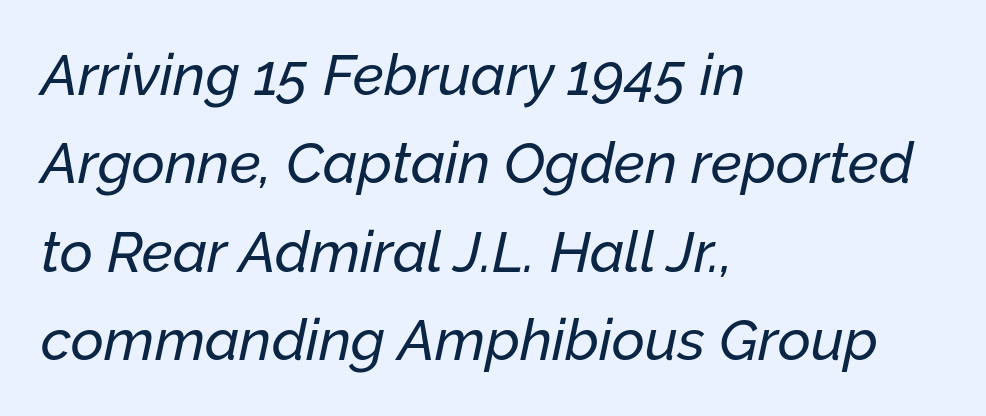
The image shows 57 px text type, italic (leaning right); set left-aligned, normal line spacing (1.55x), normal letter spacing, not underlined; low stroke contrast and a medium x-height.
